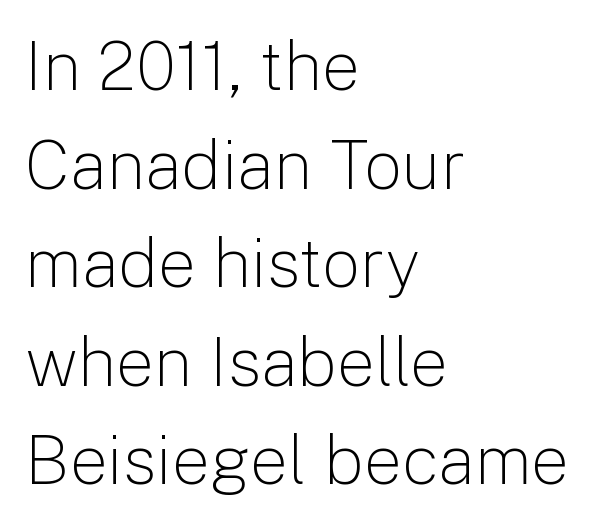
{"serif": "no", "italic": "no", "bold": "no", "weight": "light", "width": "normal", "stroke_contrast": "low", "x_height": "medium", "monospaced": "no", "underline": "no", "align": "left", "line_spacing": "normal", "line_spacing_ratio": 1.45, "letter_spacing": "normal", "letter_spacing_em": 0.0, "glyph_px": 68}
